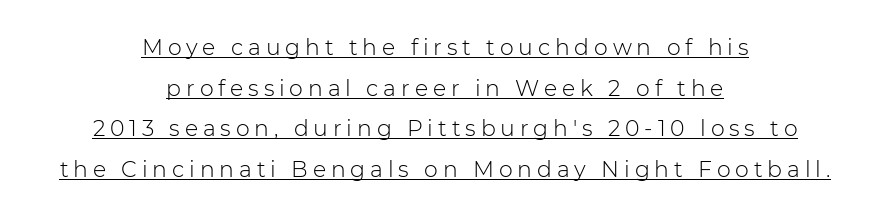
Q: Is the text bold? A: No.
Q: Is the text italic (slanted)? A: No, it is upright.
Q: Is the text underlined? A: Yes.
Q: How is the paragraph aligned? A: Centered.
Q: Is the spacing between letters normal or unusually wide? A: Unusually wide.
